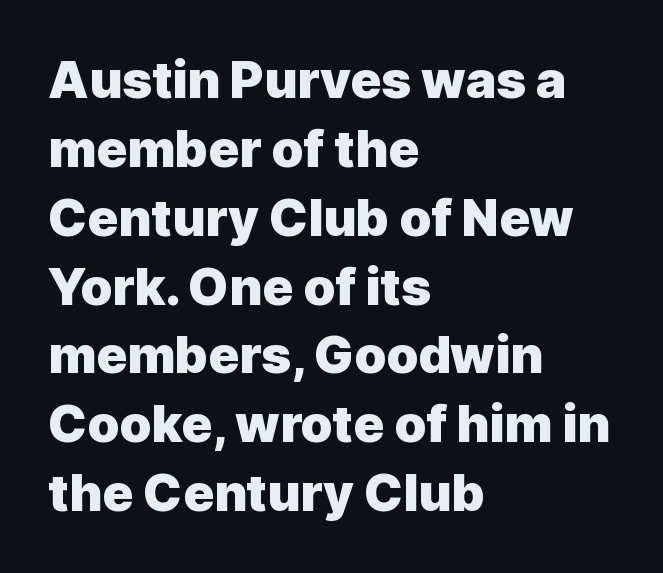
Q: Is the text bold? A: Yes.
Q: Is the text italic (slanted)? A: No, it is upright.
Q: Is the typeface a serif or a sans-serif typeface? A: Sans-serif.
Q: Is the text underlined? A: No.
Q: How is the paragraph aligned? A: Left-aligned.
Q: Is the spacing between letters normal or unusually wide? A: Normal.
Q: Is the spacing between lines tight, normal or loose? A: Normal.
Q: Width (condensed, normal, or wide)? A: Normal.
Q: x-height? A: Medium.
Q: Monospaced? A: No.
